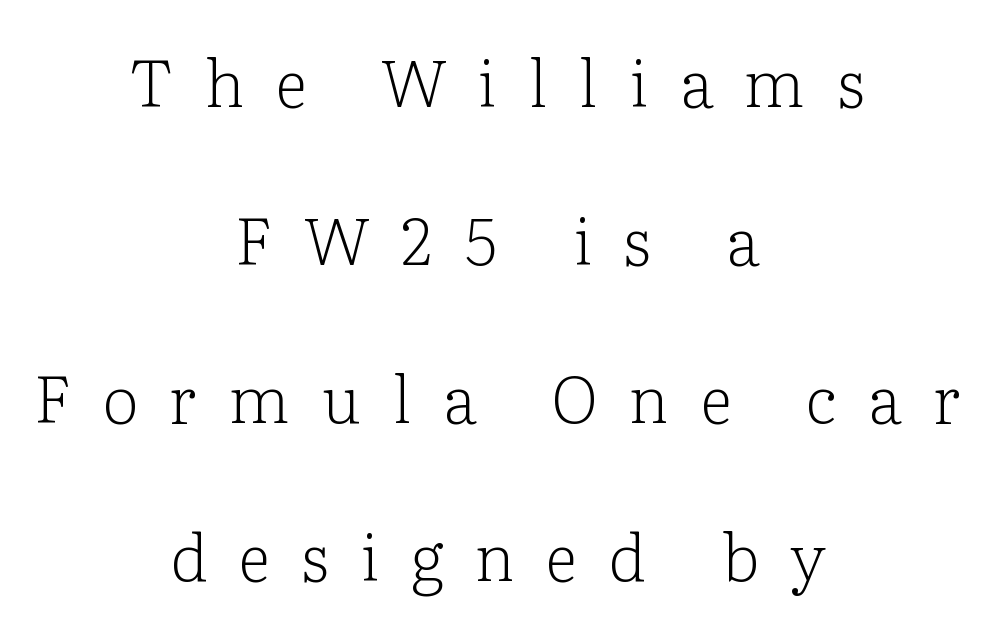
Q: Is the text bold? A: No.
Q: Is the text italic (slanted)? A: No, it is upright.
Q: Is the typeface a serif or a sans-serif typeface? A: Serif.
Q: Is the text underlined? A: No.
Q: How is the paragraph aligned? A: Centered.
Q: Is the spacing between letters normal or unusually wide? A: Unusually wide.
Q: Is the spacing between lines tight, normal or loose? A: Loose.
Q: Width (condensed, normal, or wide)? A: Normal.
Q: Stroke contrast? A: Low.
Q: x-height? A: Medium.
Q: Monospaced? A: No.
